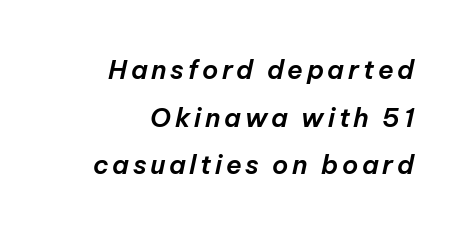
{"italic": "yes", "lean": "right", "slant_degrees": 12, "underline": "no", "align": "right", "line_spacing_ratio": 1.83, "glyph_px": 26}
